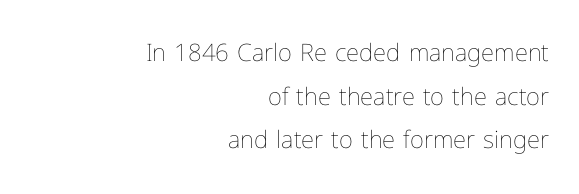
{"italic": "no", "bold": "no", "underline": "no", "align": "right", "line_spacing_ratio": 1.82, "letter_spacing": "normal", "letter_spacing_em": 0.0, "glyph_px": 24}
